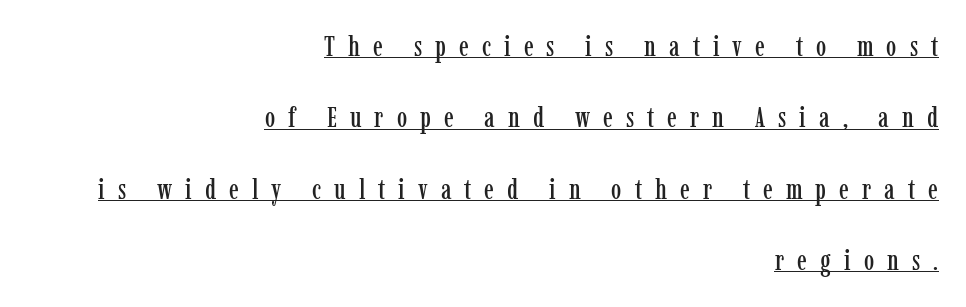
A great deal of white space separates one row of letters from the next. Looks like someone drew a line under every word here. Look at the tracking — it's clearly loosened, letters drifting apart. Small tapered or slab feet sit at the stroke ends, so this counts as serif. The paragraph has a hard right edge and a soft left edge. Note the varied advance widths — an 'i' is clearly narrower than an 'm'.
